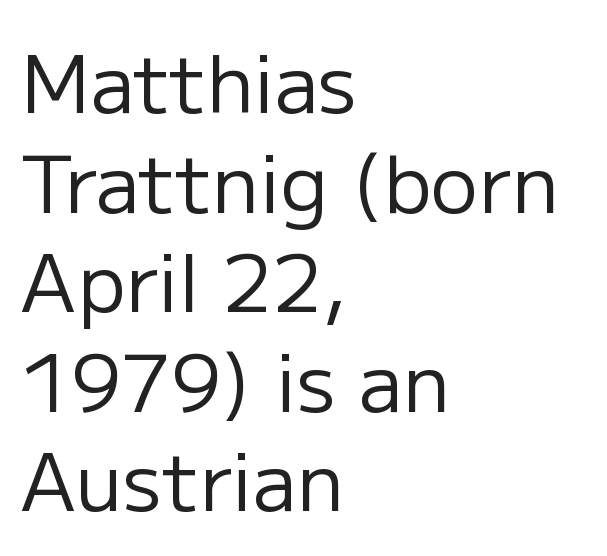
The rendering uses natural spacing where letterforms have individual widths. The text was rendered using a sans face with plain stroke endings. What's the leading like? Ordinary, nothing unusual. No chunkiness to these letters — they're not bold. This sample is left-justified, so line endings fall wherever the words run out. The type is set solid horizontally, with unmodified tracking.
